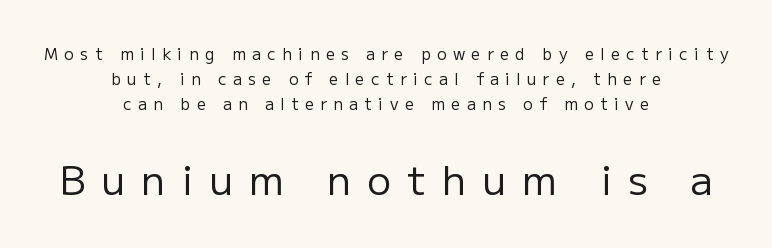
Q: Is the text bold? A: No.
Q: Is the text italic (slanted)? A: No, it is upright.
Q: Is the typeface a serif or a sans-serif typeface? A: Sans-serif.
Q: Is the text underlined? A: No.
Q: How is the paragraph aligned? A: Centered.
Q: Is the spacing between letters normal or unusually wide? A: Unusually wide.
Q: Is the spacing between lines tight, normal or loose? A: Normal.
Q: Which block of text is set in a larger size, the first (top) or the second (bottom)? A: The second (bottom) one.
Q: Width (condensed, normal, or wide)? A: Normal.
Q: Stroke contrast? A: Low.
Q: x-height? A: Medium.
Q: Monospaced? A: No.
